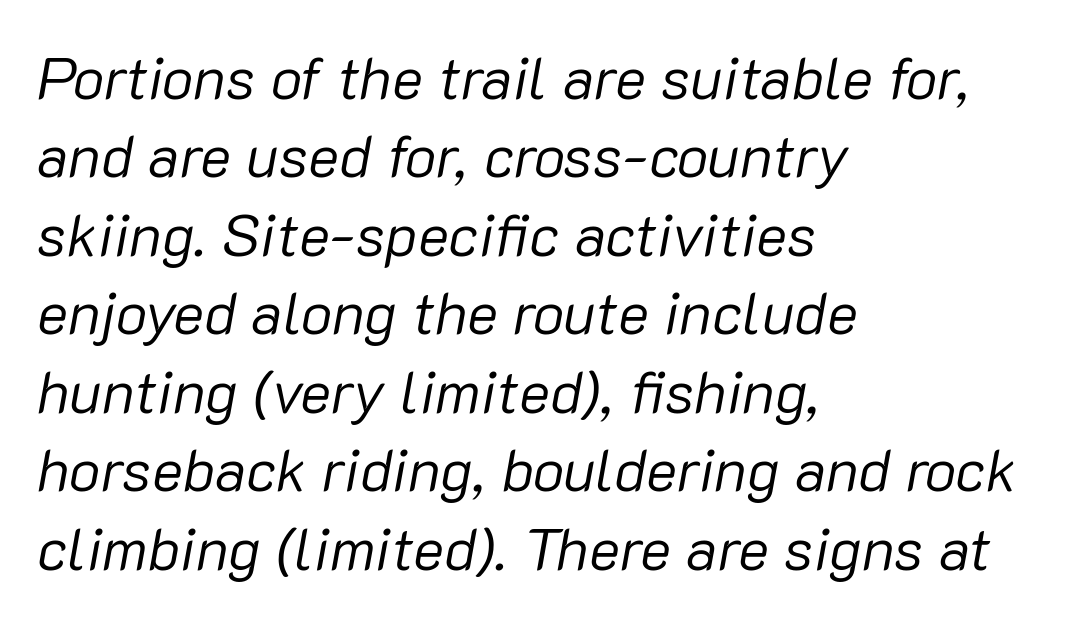
The font sits on the lighter half of the weight spectrum, regular included. Just letters on the line, the space beneath them empty. This sample uses an oblique cut, with every glyph tilted off the vertical. The lines sit at an ordinary, default distance from one another.
